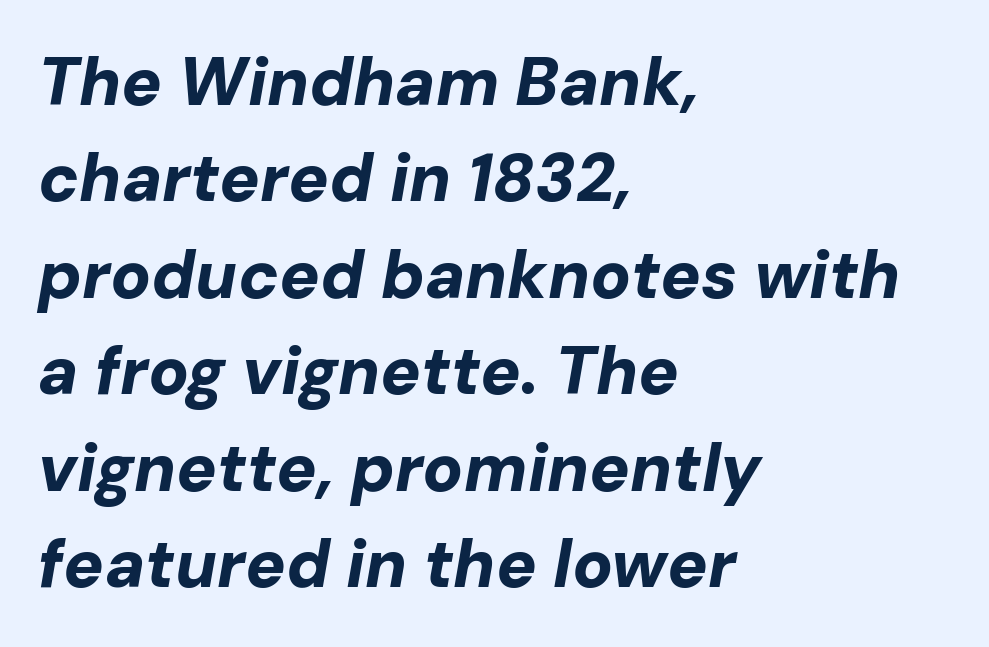
{"italic": "yes", "lean": "right", "slant_degrees": 10, "bold": "yes", "weight": "bold", "width": "normal", "stroke_contrast": "low", "x_height": "medium", "monospaced": "no", "underline": "no", "align": "left", "line_spacing": "normal", "line_spacing_ratio": 1.44, "letter_spacing": "normal", "letter_spacing_em": 0.0, "glyph_px": 67}
